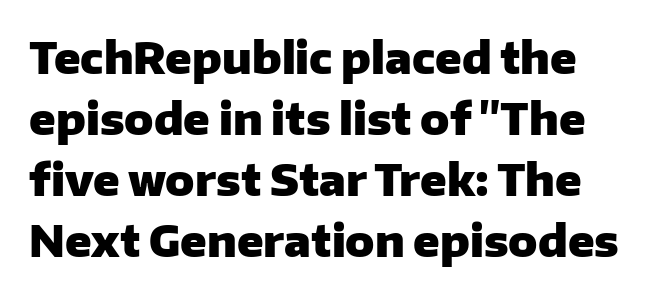
Q: Is the text bold? A: Yes.
Q: Is the text italic (slanted)? A: No, it is upright.
Q: Is the typeface a serif or a sans-serif typeface? A: Sans-serif.
Q: Is the text underlined? A: No.
Q: Is the spacing between letters normal or unusually wide? A: Normal.
Q: Is the spacing between lines tight, normal or loose? A: Normal.
Q: Width (condensed, normal, or wide)? A: Normal.
Q: Stroke contrast? A: Low.
Q: x-height? A: Medium.
Q: Monospaced? A: No.
